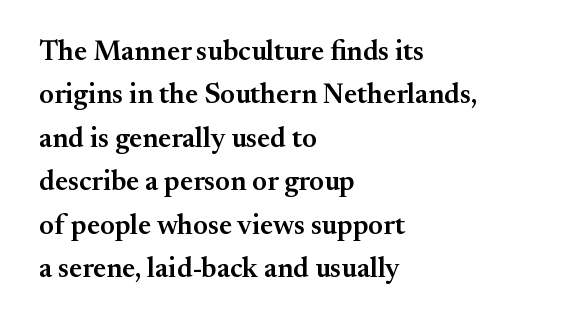
The image shows 28 px semibold serif type, upright; set left-aligned, normal line spacing (1.55x), normal letter spacing, not underlined; medium stroke contrast and a small x-height.
